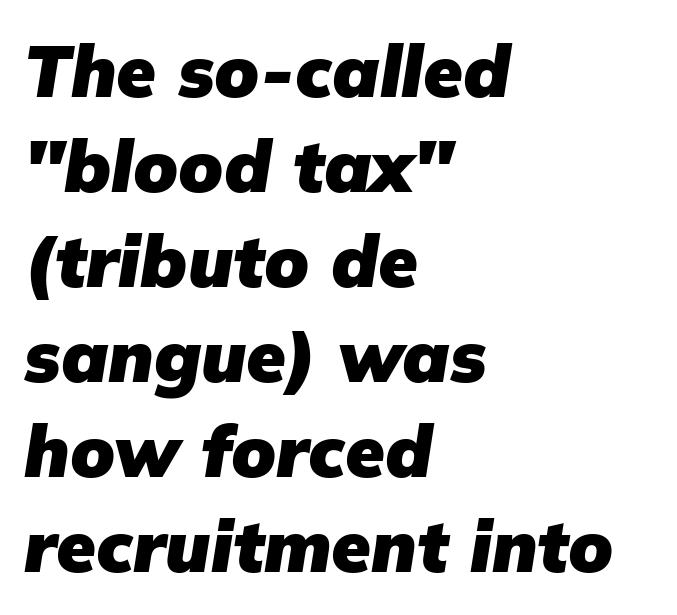
The image shows 72 px heavy type, italic (leaning right); set left-aligned, normal line spacing (1.32x), normal letter spacing, not underlined; low stroke contrast and a medium x-height.
